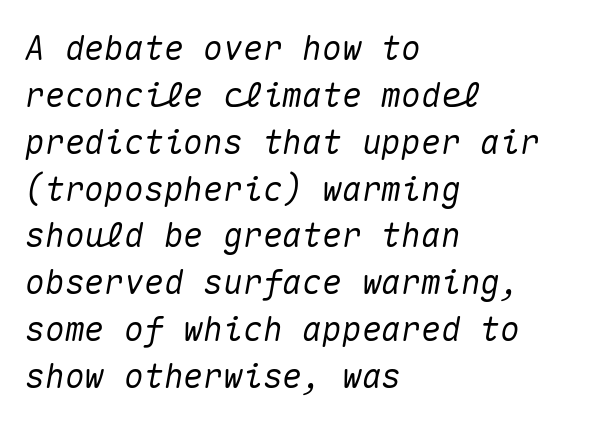
The image shows 33 px text type, italic (leaning right), monospaced; set left-aligned, normal line spacing (1.42x), normal letter spacing, not underlined; medium stroke contrast and a medium x-height.
